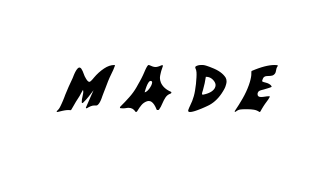
{"serif": "no", "width": "normal", "stroke_contrast": "medium", "x_height": "large", "monospaced": "no", "underline": "no", "letter_spacing": "wide", "letter_spacing_em": 0.25, "glyph_px": 62}
